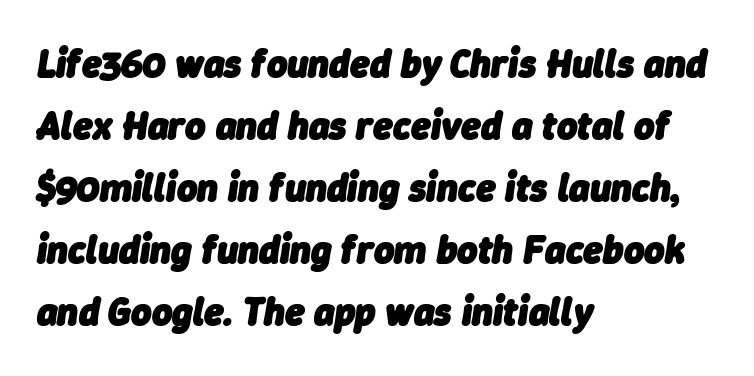
The image shows 39 px heavy type, italic (leaning right); set left-aligned, normal line spacing (1.59x), normal letter spacing, not underlined; low stroke contrast and a medium x-height.
